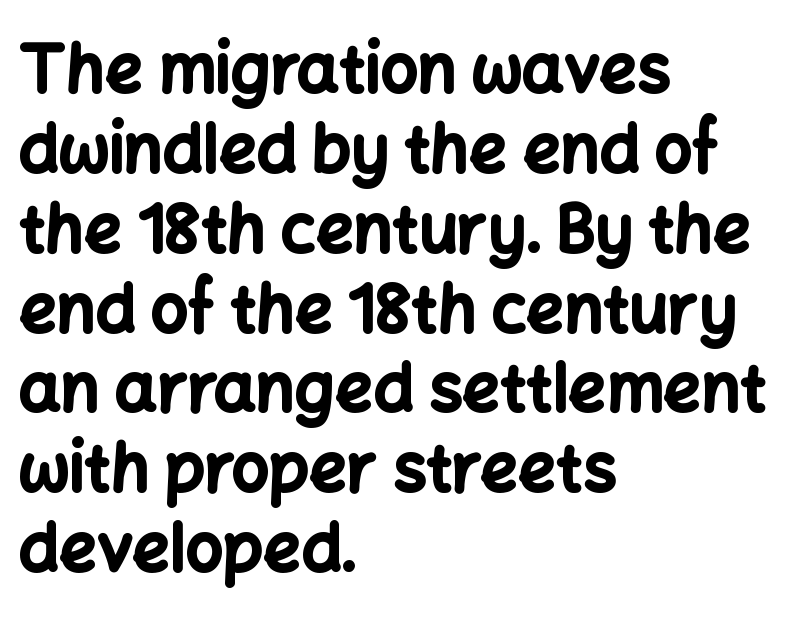
Q: Is the text bold? A: Yes.
Q: Is the text italic (slanted)? A: No, it is upright.
Q: Is the typeface a serif or a sans-serif typeface? A: Sans-serif.
Q: Is the text underlined? A: No.
Q: How is the paragraph aligned? A: Left-aligned.
Q: Is the spacing between letters normal or unusually wide? A: Normal.
Q: Width (condensed, normal, or wide)? A: Normal.
Q: Stroke contrast? A: Low.
Q: x-height? A: Medium.
Q: Monospaced? A: No.
